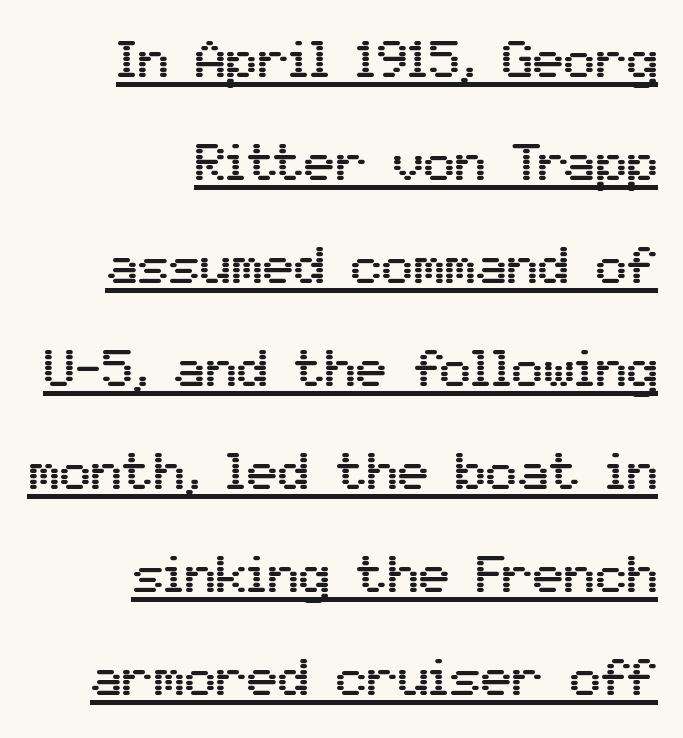
Q: Is the text italic (slanted)? A: No, it is upright.
Q: Is the typeface a serif or a sans-serif typeface? A: Sans-serif.
Q: Is the text underlined? A: Yes.
Q: How is the paragraph aligned? A: Right-aligned.
Q: Is the spacing between letters normal or unusually wide? A: Normal.
Q: Is the spacing between lines tight, normal or loose? A: Loose.
Q: Width (condensed, normal, or wide)? A: Normal.
Q: Stroke contrast? A: Medium.
Q: x-height? A: Medium.
Q: Monospaced? A: No.
